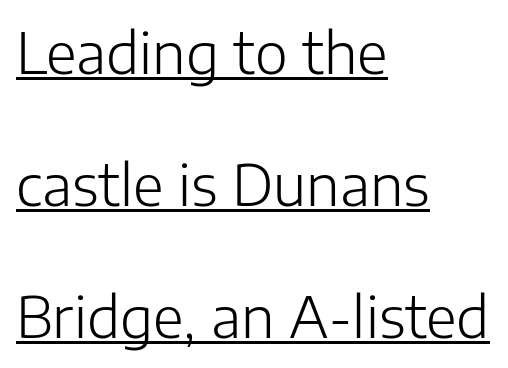
Q: Is the text bold? A: No.
Q: Is the text italic (slanted)? A: No, it is upright.
Q: Is the typeface a serif or a sans-serif typeface? A: Sans-serif.
Q: Is the text underlined? A: Yes.
Q: How is the paragraph aligned? A: Left-aligned.
Q: Is the spacing between letters normal or unusually wide? A: Normal.
Q: Is the spacing between lines tight, normal or loose? A: Loose.
Q: Width (condensed, normal, or wide)? A: Normal.
Q: Stroke contrast? A: Low.
Q: x-height? A: Medium.
Q: Monospaced? A: No.
